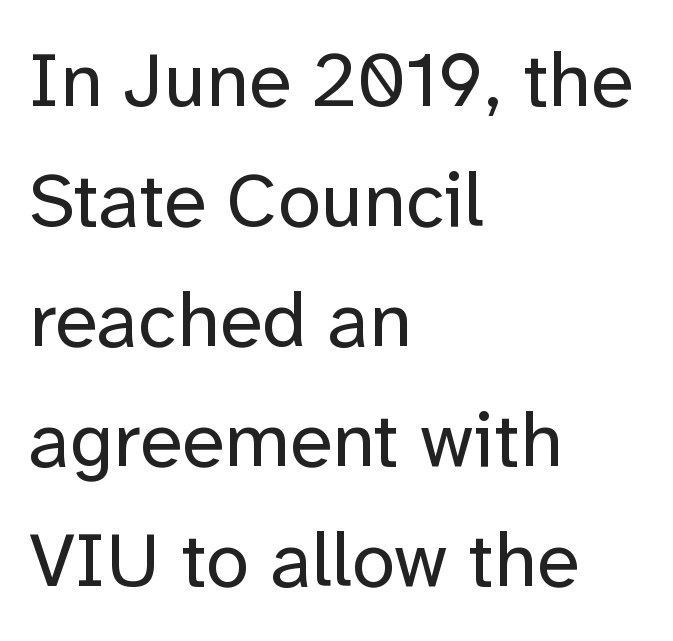
The image shows 78 px regular-weight sans-serif type, upright; set left-aligned, normal line spacing (1.54x), normal letter spacing, not underlined; low stroke contrast and a medium x-height.
